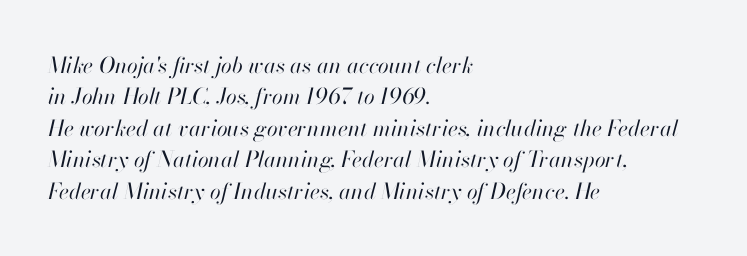
The image shows 22 px text type, italic (leaning right); set left-aligned, normal line spacing (1.43x), normal letter spacing, not underlined.
